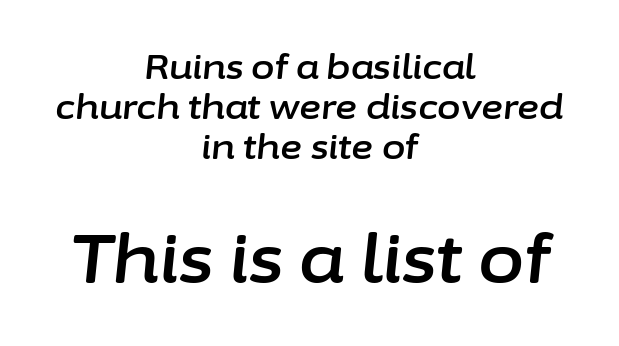
{"italic": "yes", "lean": "right", "slant_degrees": 6, "width": "normal", "stroke_contrast": "low", "x_height": "medium", "monospaced": "no", "underline": "no", "align": "center", "line_spacing_ratio": 1.17, "letter_spacing": "normal", "letter_spacing_em": 0.0, "larger_block": "second", "size_ratio": 1.97, "glyph_px": 67}
